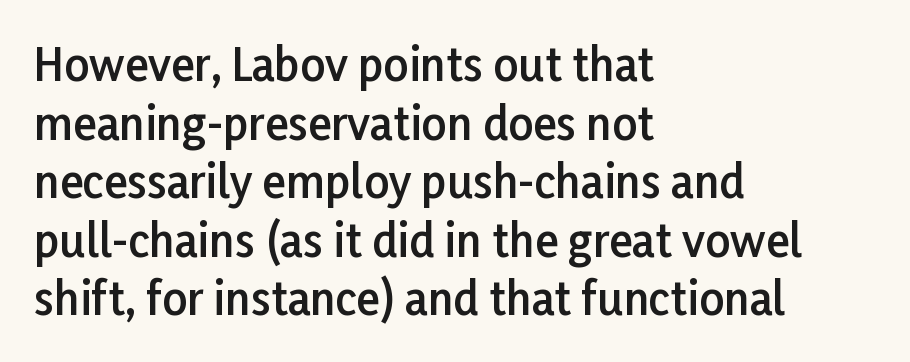
{"serif": "no", "italic": "no", "bold": "semi", "weight": "semibold", "width": "normal", "stroke_contrast": "low", "x_height": "medium", "monospaced": "no", "underline": "no", "align": "left", "line_spacing": "normal", "line_spacing_ratio": 1.33, "letter_spacing": "normal", "letter_spacing_em": 0.0, "glyph_px": 44}
